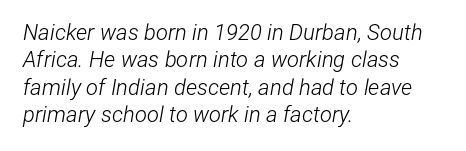
The image shows 22 px text type, italic (leaning right); set left-aligned, line spacing 1.24x, normal letter spacing, not underlined.
